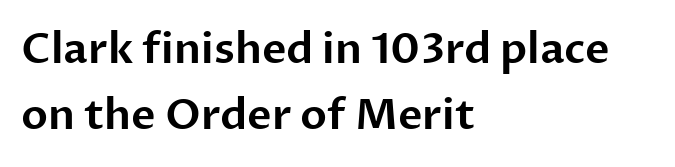
What's the leading like? Ordinary, nothing unusual. Rule under the text: the space is simply empty. The font's upright variant was chosen for this text. Look at the tracking — it's just the regular setting, nothing added. Character widths vary here, with narrow letters taking less room than wide ones. In terms of letterform style, serifs are entirely absent.
